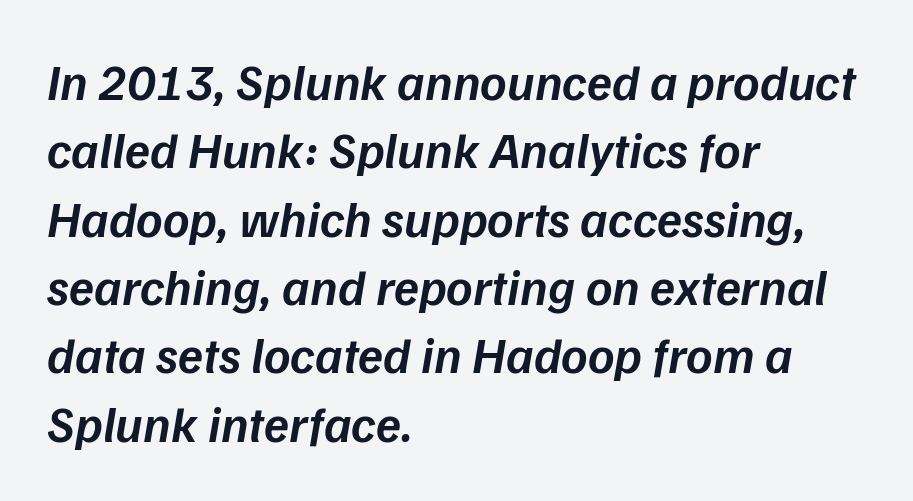
{"italic": "yes", "lean": "right", "slant_degrees": 9, "bold": "semi", "weight": "semibold", "width": "normal", "stroke_contrast": "low", "x_height": "medium", "monospaced": "no", "underline": "no", "align": "left", "line_spacing": "normal", "line_spacing_ratio": 1.34, "letter_spacing": "normal", "letter_spacing_em": 0.0, "glyph_px": 51}
